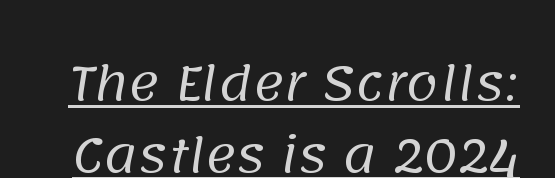
The image shows 47 px regular-weight sans-serif type; set normal line spacing (1.53x), normal letter spacing, underlined; low stroke contrast and a large x-height.
